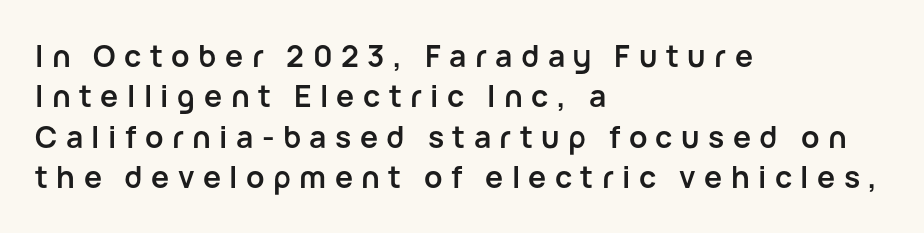
Note: no serifs on the glyphs. Characters follow at a spacing far wider than the type designer built in. The typesetting leans heavy: a genuine bold. The rendering uses natural spacing where letterforms have individual widths. The type sits square on the baseline with zero lean.
